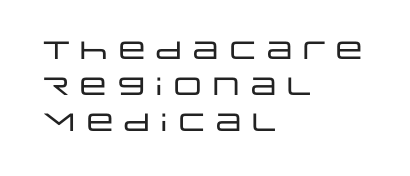
The image shows 25 px text type, upright; set left-aligned, normal line spacing (1.45x), normal letter spacing, not underlined.
